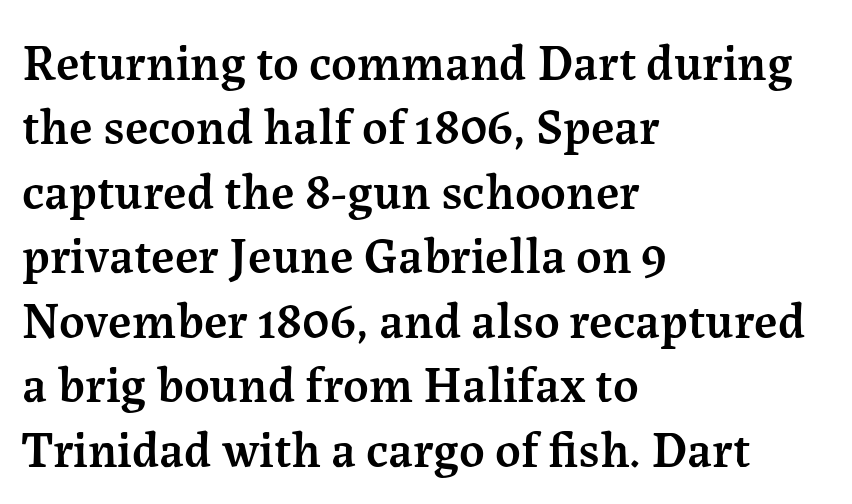
Q: Is the text bold? A: Semi-bold.
Q: Is the text italic (slanted)? A: No, it is upright.
Q: Is the typeface a serif or a sans-serif typeface? A: Serif.
Q: Is the text underlined? A: No.
Q: How is the paragraph aligned? A: Left-aligned.
Q: Is the spacing between letters normal or unusually wide? A: Normal.
Q: Is the spacing between lines tight, normal or loose? A: Normal.
Q: Width (condensed, normal, or wide)? A: Normal.
Q: Stroke contrast? A: Medium.
Q: x-height? A: Medium.
Q: Monospaced? A: No.
